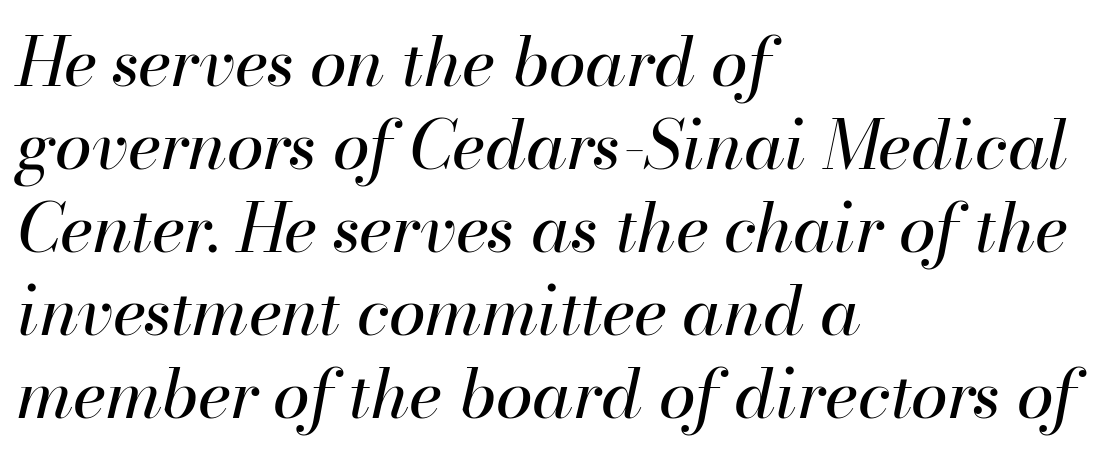
{"italic": "yes", "lean": "right", "slant_degrees": 13, "bold": "no", "weight": "regular", "width": "normal", "stroke_contrast": "high", "x_height": "small", "monospaced": "no", "underline": "no", "align": "left", "line_spacing_ratio": 1.24, "letter_spacing": "normal", "letter_spacing_em": 0.0, "glyph_px": 67}
